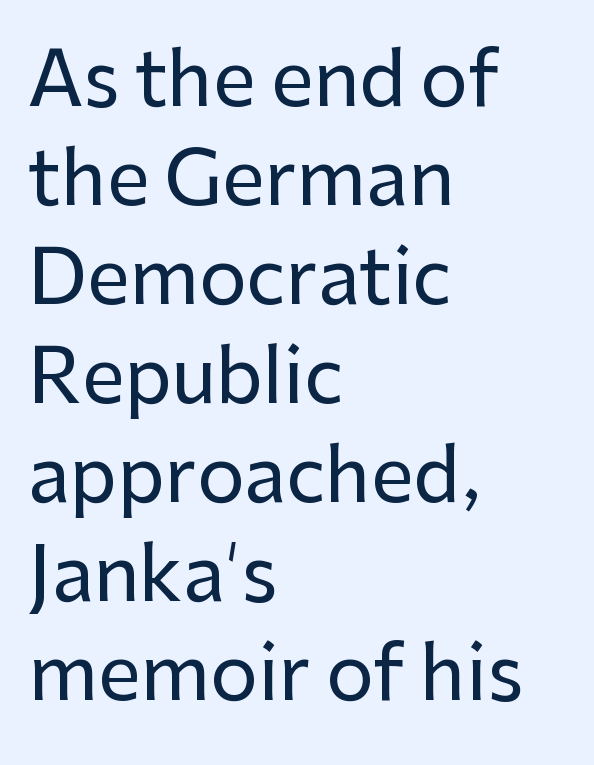
The tracking reads as untouched default to a designer's eye. Nope, no serifs anywhere on these letters. Layout note: lines flush left. Note the varied advance widths — an 'i' is clearly narrower than an 'm'. Unlike italic type, these characters show no tilt at all. The foot of each line stays bare and open.
